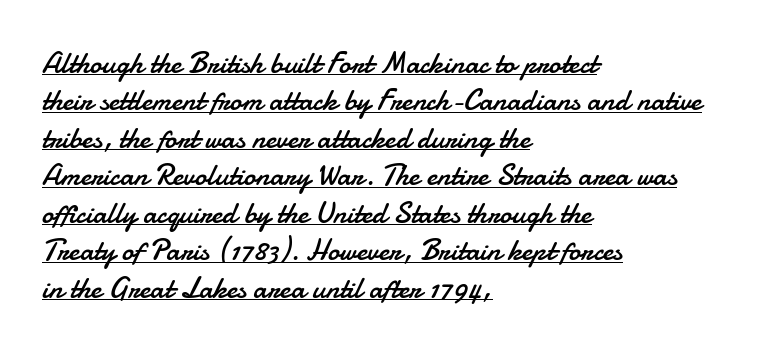
Q: Is the text bold? A: No.
Q: Is the text italic (slanted)? A: Yes.
Q: Is the typeface a serif or a sans-serif typeface? A: Sans-serif.
Q: Is the text underlined? A: Yes.
Q: How is the paragraph aligned? A: Left-aligned.
Q: Is the spacing between letters normal or unusually wide? A: Normal.
Q: Is the spacing between lines tight, normal or loose? A: Normal.
Q: Width (condensed, normal, or wide)? A: Normal.
Q: Stroke contrast? A: Low.
Q: x-height? A: Small.
Q: Monospaced? A: No.
